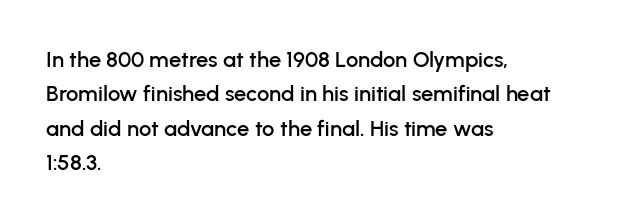
The image shows 22 px text type, upright; set left-aligned, normal line spacing (1.56x), normal letter spacing, not underlined.
